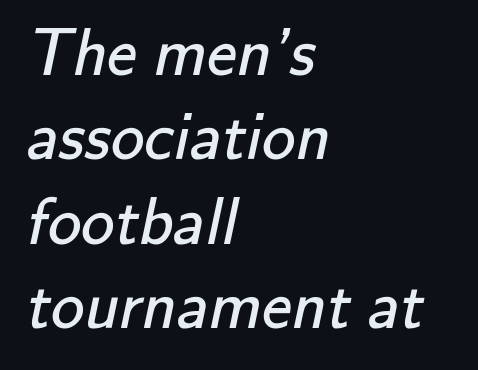
The image shows 67 px regular-weight sans-serif type; set left-aligned, normal line spacing (1.26x), normal letter spacing, not underlined; low stroke contrast and a small x-height.
